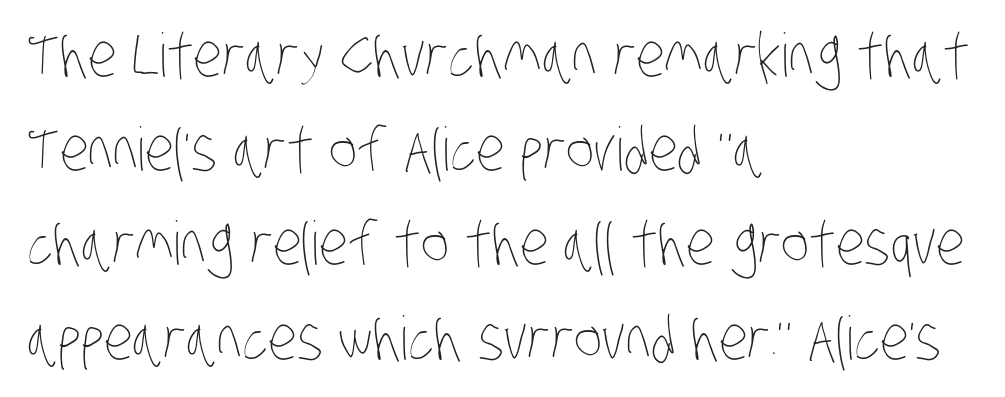
The image shows 60 px thin, condensed type; set left-aligned, normal line spacing (1.57x), normal letter spacing, not underlined; low stroke contrast and a large x-height.
